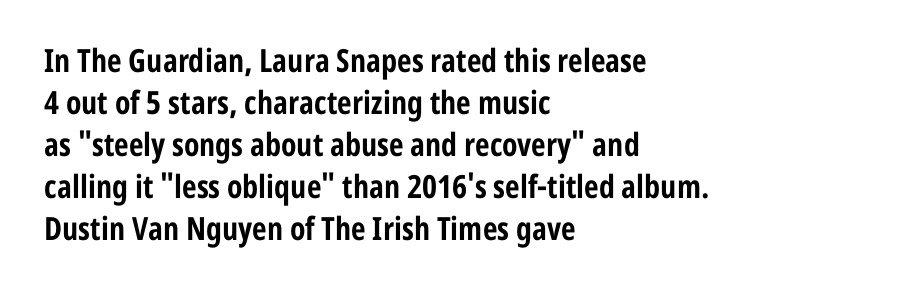
Q: Is the text bold? A: Yes.
Q: Is the text italic (slanted)? A: No, it is upright.
Q: Is the typeface a serif or a sans-serif typeface? A: Sans-serif.
Q: Is the text underlined? A: No.
Q: How is the paragraph aligned? A: Left-aligned.
Q: Is the spacing between letters normal or unusually wide? A: Normal.
Q: Is the spacing between lines tight, normal or loose? A: Normal.
Q: Width (condensed, normal, or wide)? A: Condensed.
Q: Stroke contrast? A: Low.
Q: x-height? A: Medium.
Q: Monospaced? A: No.
